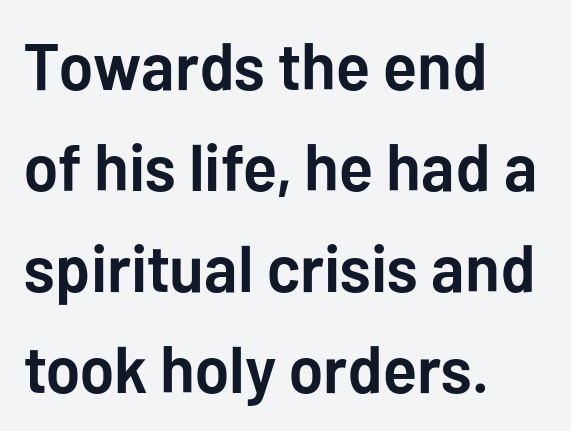
The image shows 66 px semibold sans-serif type, upright; set left-aligned, normal line spacing (1.53x), normal letter spacing, not underlined; low stroke contrast and a medium x-height.
